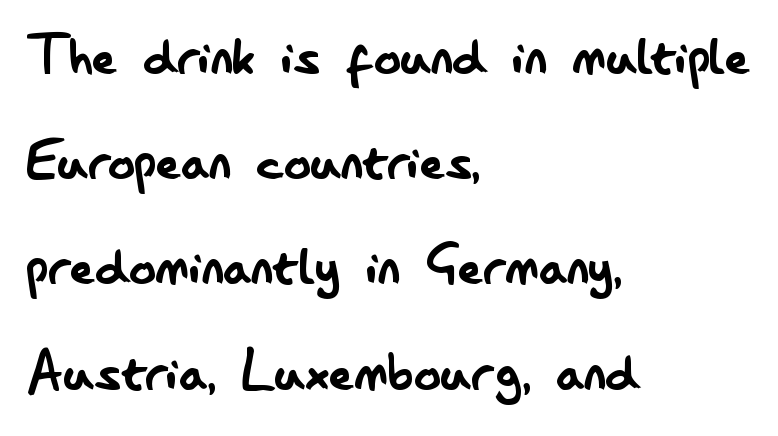
Q: Is the text bold? A: No.
Q: Is the text italic (slanted)? A: No, it is upright.
Q: Is the typeface a serif or a sans-serif typeface? A: Sans-serif.
Q: Is the text underlined? A: No.
Q: How is the paragraph aligned? A: Left-aligned.
Q: Is the spacing between letters normal or unusually wide? A: Normal.
Q: Is the spacing between lines tight, normal or loose? A: Normal.
Q: Width (condensed, normal, or wide)? A: Condensed.
Q: Stroke contrast? A: Low.
Q: x-height? A: Small.
Q: Monospaced? A: No.
